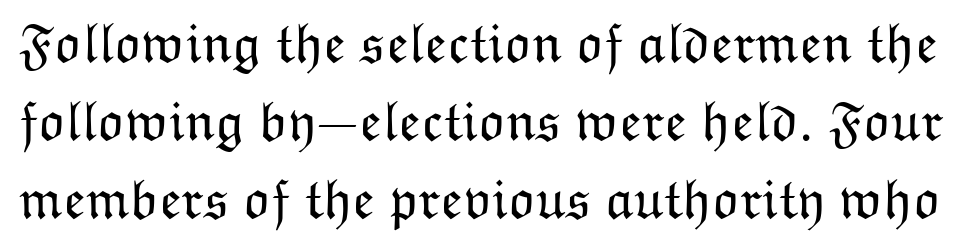
Q: Is the text bold? A: No.
Q: Is the text italic (slanted)? A: No, it is upright.
Q: Is the text underlined? A: No.
Q: Is the spacing between letters normal or unusually wide? A: Normal.
Q: Is the spacing between lines tight, normal or loose? A: Normal.
Q: Width (condensed, normal, or wide)? A: Normal.
Q: Stroke contrast? A: Low.
Q: x-height? A: Medium.
Q: Monospaced? A: No.
